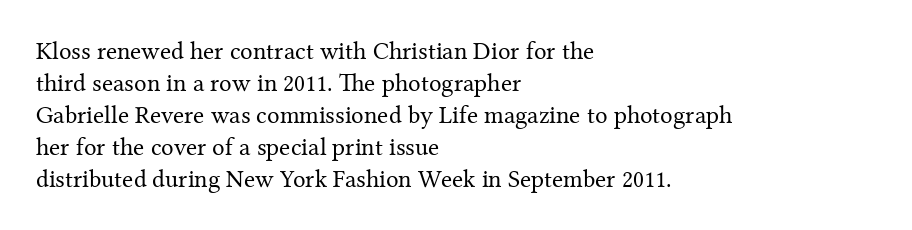
{"italic": "no", "bold": "no", "underline": "no", "align": "left", "line_spacing": "normal", "line_spacing_ratio": 1.28, "letter_spacing": "normal", "letter_spacing_em": 0.0, "glyph_px": 25}
